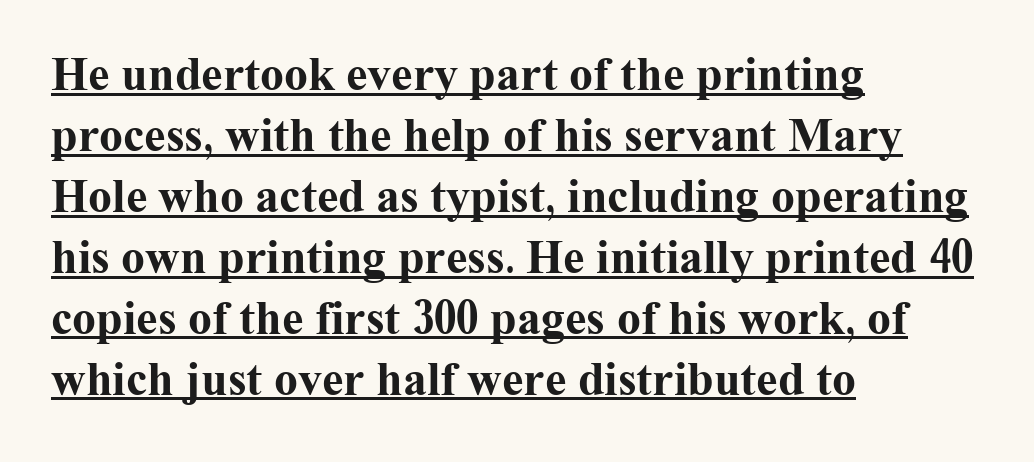
{"serif": "yes", "italic": "no", "bold": "yes", "weight": "bold", "width": "normal", "stroke_contrast": "medium", "x_height": "medium", "monospaced": "no", "underline": "yes", "align": "left", "line_spacing": "normal", "line_spacing_ratio": 1.27, "letter_spacing": "normal", "letter_spacing_em": 0.0, "glyph_px": 48}
